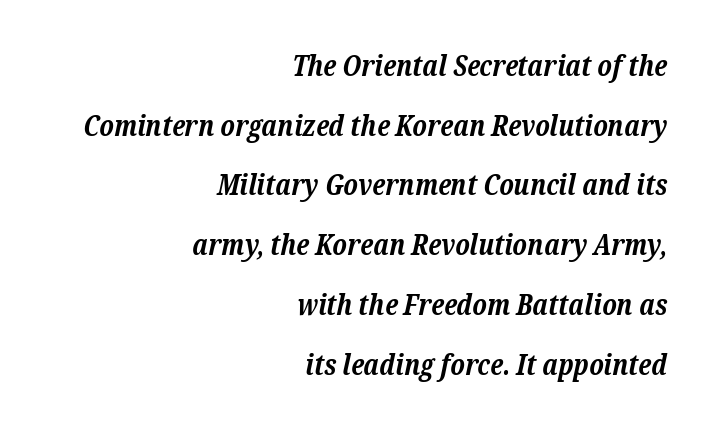
Words appear dense and cohesive because spacing is normal. The face used here is seriffed, in the tradition of book romans. Bold? Absolutely — the strokes are thick and heavy. What's the leading like? Stretched, with rows far apart. Posture: slanted. Each letter keeps its own natural width here, so spacing adapts to shape.
